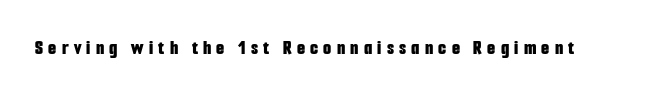
{"italic": "no", "bold": "yes", "underline": "no", "letter_spacing": "wide", "letter_spacing_em": 0.25, "glyph_px": 21}
